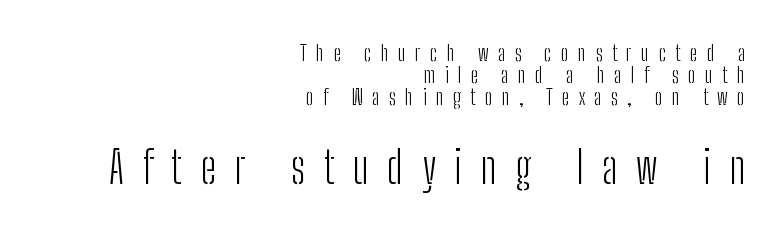
Q: Is the text bold? A: No.
Q: Is the text italic (slanted)? A: No, it is upright.
Q: Is the typeface a serif or a sans-serif typeface? A: Sans-serif.
Q: Is the text underlined? A: No.
Q: How is the paragraph aligned? A: Right-aligned.
Q: Is the spacing between letters normal or unusually wide? A: Unusually wide.
Q: Is the spacing between lines tight, normal or loose? A: Tight.
Q: Which block of text is set in a larger size, the first (top) or the second (bottom)? A: The second (bottom) one.
Q: Width (condensed, normal, or wide)? A: Condensed.
Q: Stroke contrast? A: Low.
Q: x-height? A: Medium.
Q: Monospaced? A: No.
